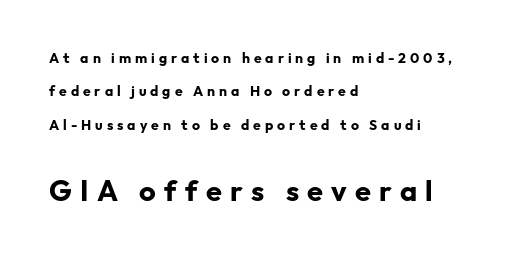
The image shows 29 px bold sans-serif type, upright; set left-aligned, loose line spacing (2.38x), unusually wide letter spacing (+0.28 em), not underlined; the second (bottom) block is 2.07x larger; low stroke contrast and a medium x-height.
